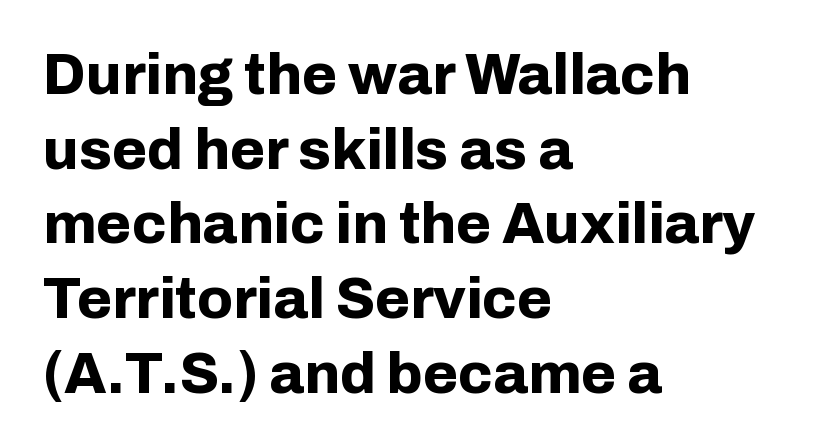
{"serif": "no", "italic": "no", "bold": "yes", "weight": "bold", "width": "normal", "stroke_contrast": "low", "x_height": "medium", "monospaced": "no", "underline": "no", "align": "left", "line_spacing": "normal", "line_spacing_ratio": 1.31, "letter_spacing": "normal", "letter_spacing_em": 0.0, "glyph_px": 57}
